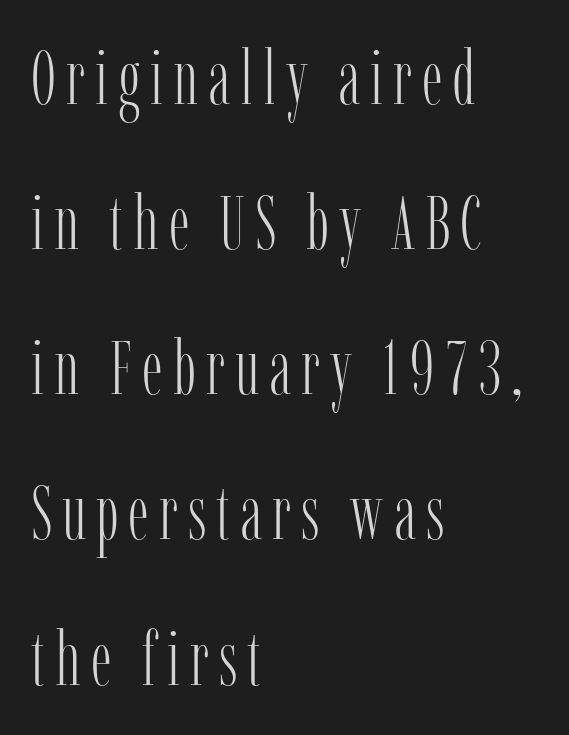
Q: Is the text bold? A: No.
Q: Is the text italic (slanted)? A: No, it is upright.
Q: Is the typeface a serif or a sans-serif typeface? A: Serif.
Q: Is the text underlined? A: No.
Q: How is the paragraph aligned? A: Left-aligned.
Q: Is the spacing between lines tight, normal or loose? A: Loose.
Q: Width (condensed, normal, or wide)? A: Condensed.
Q: Stroke contrast? A: Low.
Q: x-height? A: Medium.
Q: Monospaced? A: No.
